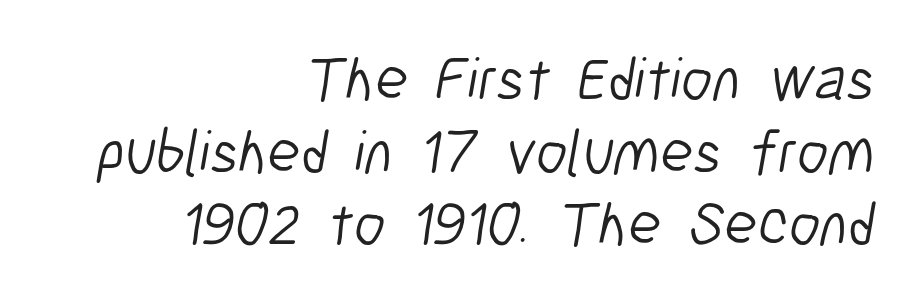
Q: Is the text bold? A: No.
Q: Is the typeface a serif or a sans-serif typeface? A: Sans-serif.
Q: Is the text underlined? A: No.
Q: How is the paragraph aligned? A: Right-aligned.
Q: Is the spacing between letters normal or unusually wide? A: Normal.
Q: Width (condensed, normal, or wide)? A: Condensed.
Q: Stroke contrast? A: Low.
Q: x-height? A: Medium.
Q: Monospaced? A: No.
